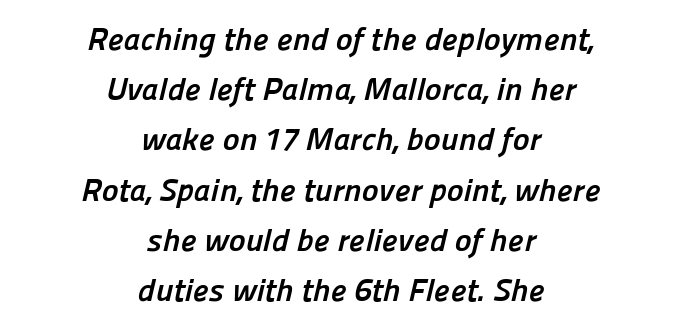
Heavy, bold letterforms. Here the glyphs are tracked normally, forming tight word shapes. The characters display no serif detailing; their extremities are plain. Does the leading feel generous? No, just average.
